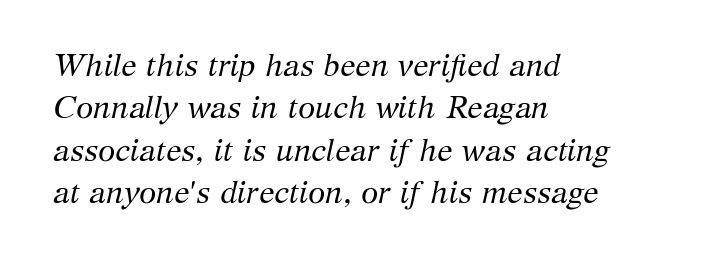
The image shows 31 px regular-weight serif type, italic (leaning right); set left-aligned, normal line spacing (1.37x), normal letter spacing, not underlined; medium stroke contrast and a medium x-height.
